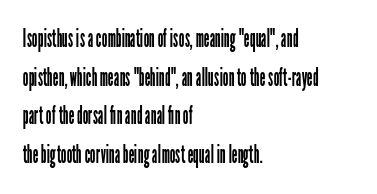
{"italic": "no", "bold": "no", "underline": "no", "align": "left", "line_spacing": "normal", "line_spacing_ratio": 1.55, "letter_spacing": "normal", "letter_spacing_em": 0.0, "glyph_px": 25}
